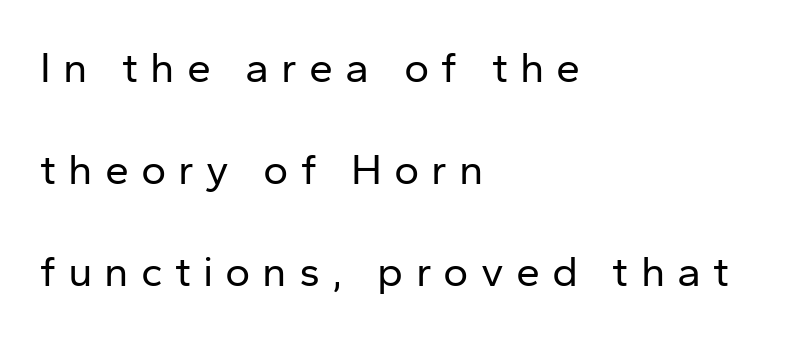
The image shows 43 px regular-weight sans-serif type, upright; set left-aligned, loose line spacing (2.37x), unusually wide letter spacing (+0.28 em), not underlined; low stroke contrast and a medium x-height.
